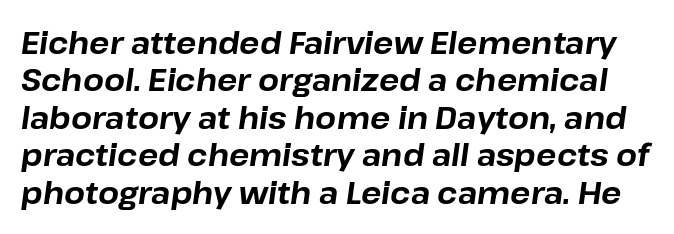
The image shows 30 px bold type, italic (leaning right); set normal line spacing (1.25x), normal letter spacing, not underlined; low stroke contrast and a medium x-height.
